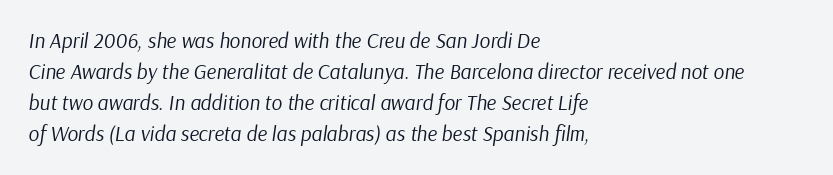
Q: Is the text bold? A: No.
Q: Is the text italic (slanted)? A: Yes, it leans right by about 9 degrees.
Q: Is the text underlined? A: No.
Q: How is the paragraph aligned? A: Left-aligned.
Q: Is the spacing between letters normal or unusually wide? A: Normal.
Q: Is the spacing between lines tight, normal or loose? A: Normal.
